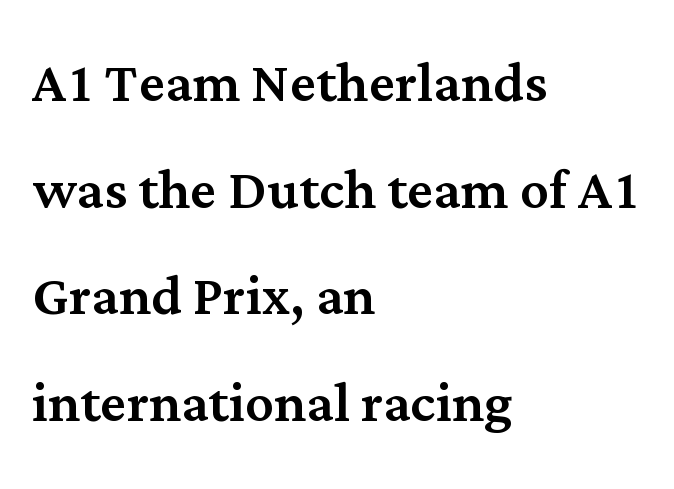
Q: Is the text italic (slanted)? A: No, it is upright.
Q: Is the typeface a serif or a sans-serif typeface? A: Serif.
Q: Is the text underlined? A: No.
Q: How is the paragraph aligned? A: Left-aligned.
Q: Is the spacing between letters normal or unusually wide? A: Normal.
Q: Is the spacing between lines tight, normal or loose? A: Normal.
Q: Width (condensed, normal, or wide)? A: Normal.
Q: Stroke contrast? A: Medium.
Q: x-height? A: Medium.
Q: Monospaced? A: No.
